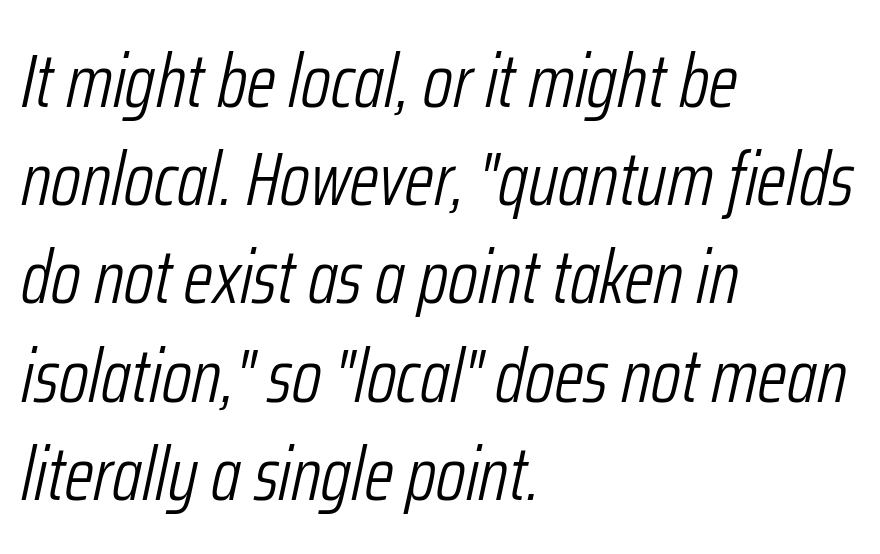
{"italic": "yes", "lean": "right", "slant_degrees": 12, "bold": "no", "weight": "light", "width": "condensed", "stroke_contrast": "low", "x_height": "medium", "monospaced": "no", "underline": "no", "align": "left", "line_spacing": "normal", "line_spacing_ratio": 1.31, "letter_spacing": "normal", "letter_spacing_em": 0.0, "glyph_px": 75}
